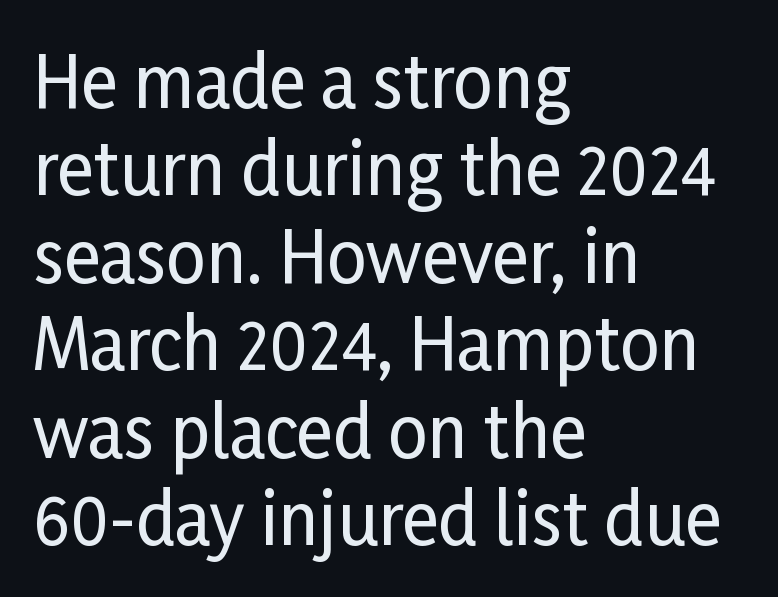
The image shows 70 px condensed sans-serif type, upright; set left-aligned, normal line spacing (1.25x), normal letter spacing, not underlined; low stroke contrast and a medium x-height.
